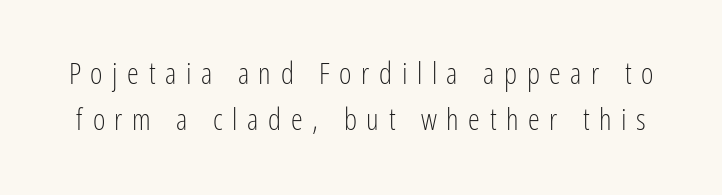
Q: Is the text bold? A: No.
Q: Is the text italic (slanted)? A: No, it is upright.
Q: Is the typeface a serif or a sans-serif typeface? A: Sans-serif.
Q: Is the text underlined? A: No.
Q: Is the spacing between letters normal or unusually wide? A: Unusually wide.
Q: Is the spacing between lines tight, normal or loose? A: Normal.
Q: Width (condensed, normal, or wide)? A: Condensed.
Q: Stroke contrast? A: Low.
Q: x-height? A: Medium.
Q: Monospaced? A: No.
